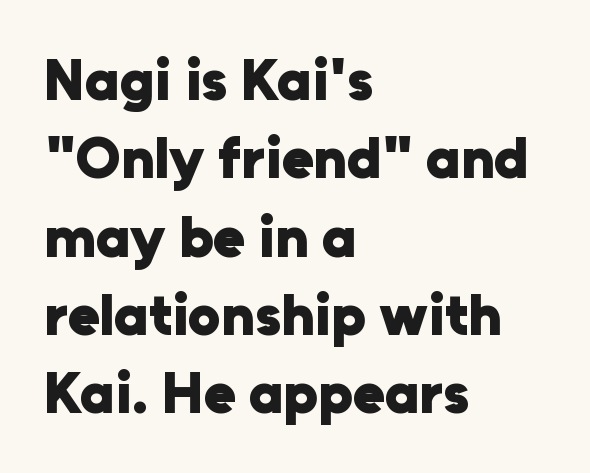
The image shows 58 px heavy sans-serif type, upright; set left-aligned, normal line spacing (1.35x), normal letter spacing, not underlined; low stroke contrast and a medium x-height.
